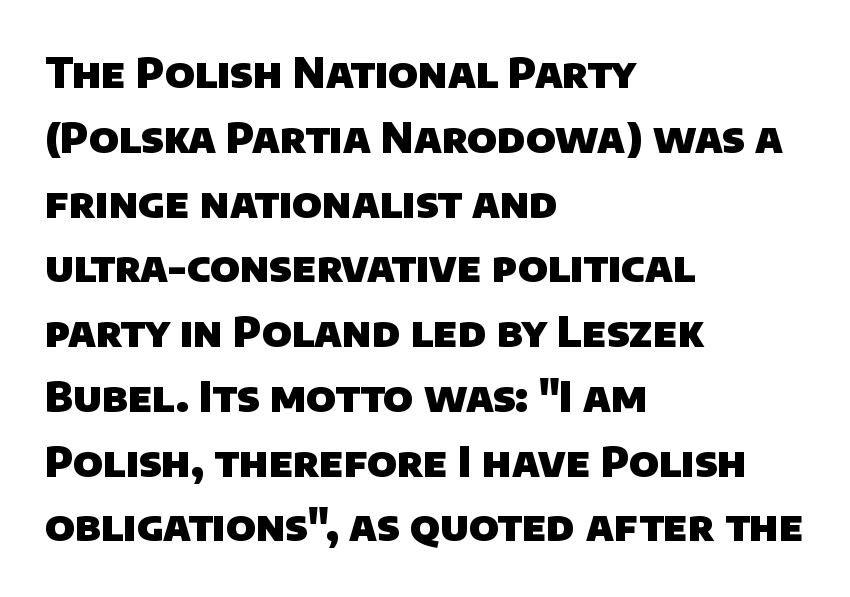
Q: Is the text bold? A: Yes.
Q: Is the typeface a serif or a sans-serif typeface? A: Sans-serif.
Q: Is the text underlined? A: No.
Q: How is the paragraph aligned? A: Left-aligned.
Q: Is the spacing between letters normal or unusually wide? A: Normal.
Q: Is the spacing between lines tight, normal or loose? A: Normal.
Q: Width (condensed, normal, or wide)? A: Normal.
Q: Stroke contrast? A: Low.
Q: x-height? A: Large.
Q: Monospaced? A: No.
